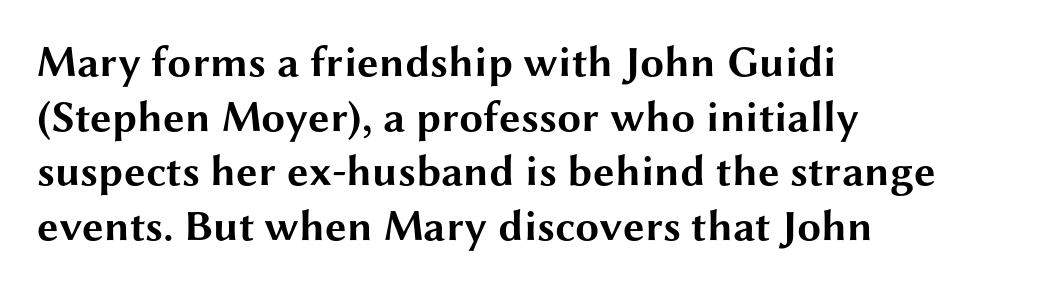
{"serif": "no", "italic": "no", "bold": "yes", "weight": "bold", "width": "wide", "stroke_contrast": "medium", "x_height": "medium", "monospaced": "no", "underline": "no", "align": "left", "line_spacing": "normal", "line_spacing_ratio": 1.27, "letter_spacing": "normal", "letter_spacing_em": 0.0, "glyph_px": 43}
